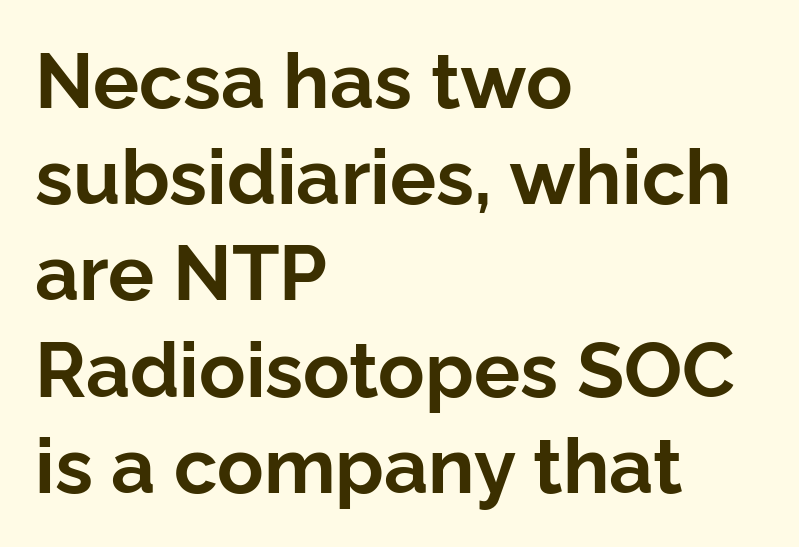
The image shows 77 px bold sans-serif type, upright; set left-aligned, normal line spacing (1.25x), normal letter spacing, not underlined; low stroke contrast and a medium x-height.
